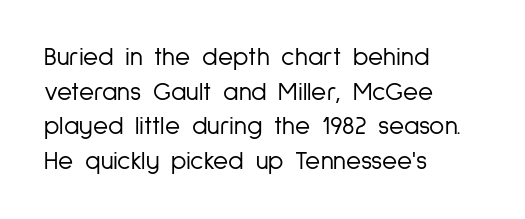
{"italic": "no", "bold": "no", "underline": "no", "align": "left", "line_spacing": "normal", "line_spacing_ratio": 1.33, "letter_spacing": "normal", "letter_spacing_em": 0.0, "glyph_px": 26}
